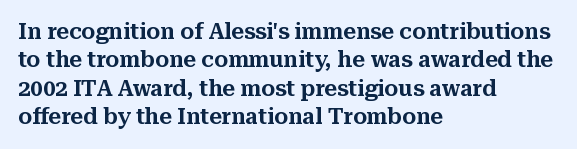
The image shows 22 px text type, upright; set left-aligned, normal line spacing (1.29x), normal letter spacing, not underlined.
